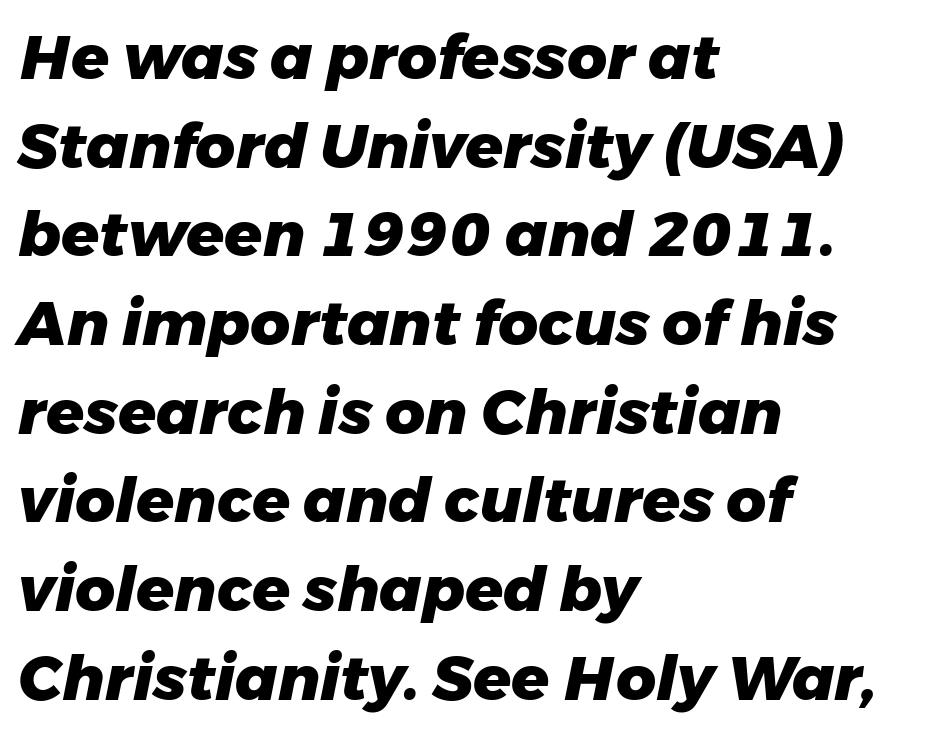
{"italic": "yes", "lean": "right", "slant_degrees": 11, "bold": "yes", "weight": "heavy", "width": "normal", "stroke_contrast": "low", "x_height": "medium", "monospaced": "no", "underline": "no", "align": "left", "line_spacing": "normal", "line_spacing_ratio": 1.43, "letter_spacing": "normal", "letter_spacing_em": 0.0, "glyph_px": 62}
